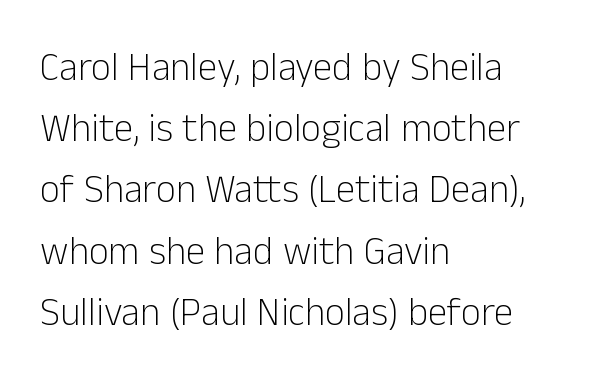
{"serif": "no", "italic": "no", "bold": "no", "weight": "light", "width": "normal", "stroke_contrast": "low", "x_height": "medium", "monospaced": "no", "underline": "no", "align": "left", "line_spacing": "normal", "line_spacing_ratio": 1.57, "letter_spacing": "normal", "letter_spacing_em": 0.0, "glyph_px": 39}
